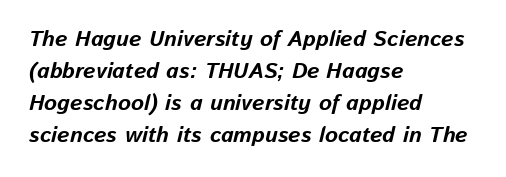
{"italic": "yes", "lean": "right", "slant_degrees": 13, "bold": "yes", "underline": "no", "align": "left", "line_spacing": "normal", "line_spacing_ratio": 1.45, "letter_spacing": "normal", "letter_spacing_em": 0.0, "glyph_px": 22}
